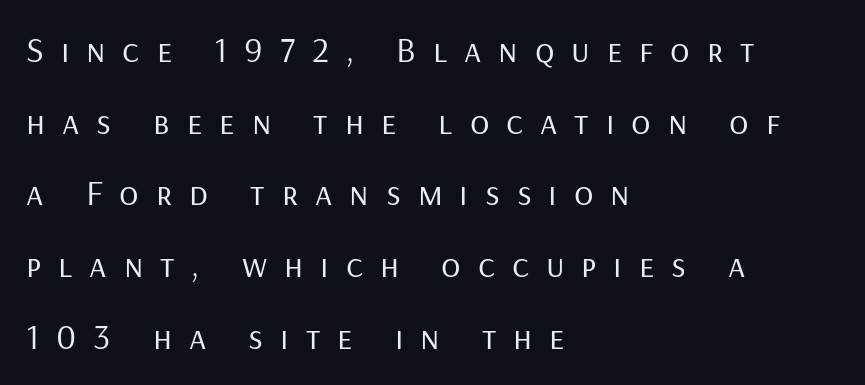
Summary of weight: not heavy and not bold. If you drew a line through each stem, it would be perfectly vertical. The paragraph shown leans on its left margin. A typesetter would call this proportional, since set widths differ per character.
